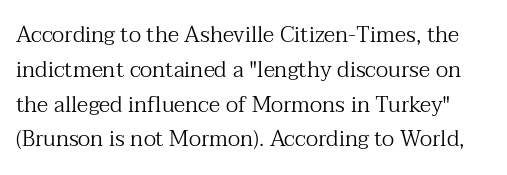
{"italic": "no", "bold": "no", "underline": "no", "line_spacing": "normal", "line_spacing_ratio": 1.58, "letter_spacing": "normal", "letter_spacing_em": 0.0, "glyph_px": 22}
